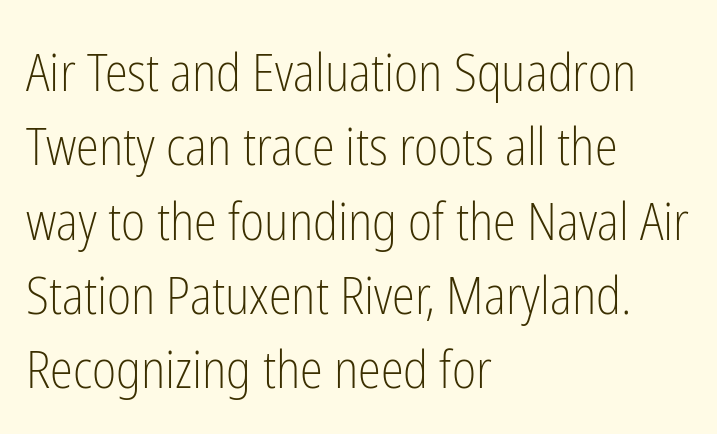
The image shows 52 px light, condensed sans-serif type, upright; set left-aligned, normal line spacing (1.43x), normal letter spacing, not underlined; low stroke contrast and a medium x-height.
